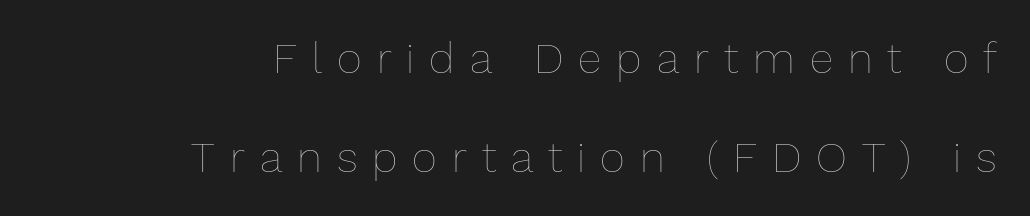
One glance says open: line gaps are wider than usual. Weight class: somewhere from thin through regular. A typesetter would call this heavily tracked-out type. Lines of text with bare space underneath. This sample has the flowing, uneven cadence of proportional lettering.
